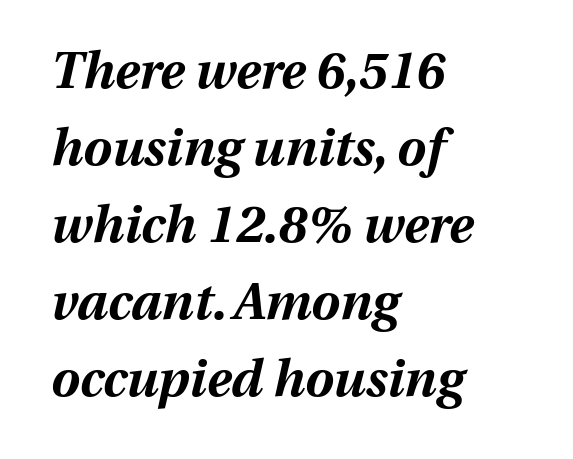
{"italic": "yes", "lean": "right", "slant_degrees": 13, "bold": "yes", "weight": "bold", "width": "normal", "stroke_contrast": "medium", "x_height": "medium", "monospaced": "no", "underline": "no", "align": "left", "line_spacing": "normal", "line_spacing_ratio": 1.51, "letter_spacing": "normal", "letter_spacing_em": 0.0, "glyph_px": 51}
